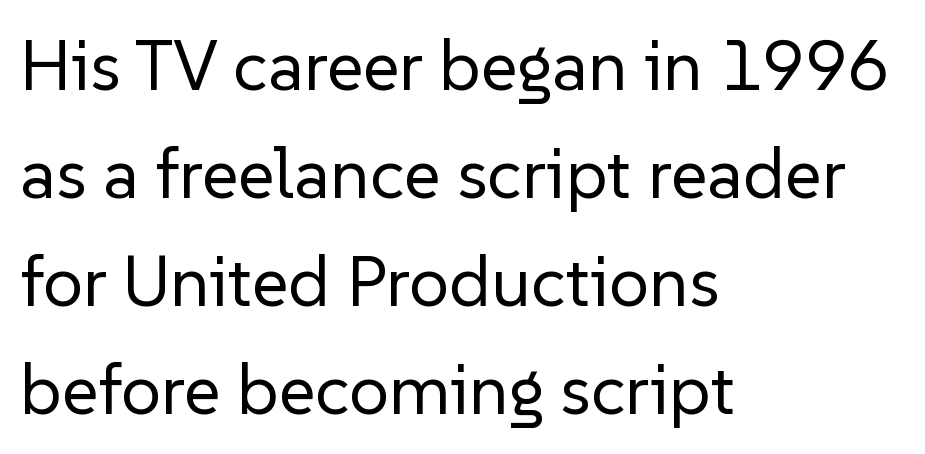
{"serif": "no", "italic": "no", "bold": "no", "weight": "regular", "width": "normal", "stroke_contrast": "low", "x_height": "medium", "monospaced": "no", "underline": "no", "align": "left", "line_spacing": "normal", "line_spacing_ratio": 1.52, "letter_spacing": "normal", "letter_spacing_em": 0.0, "glyph_px": 71}
